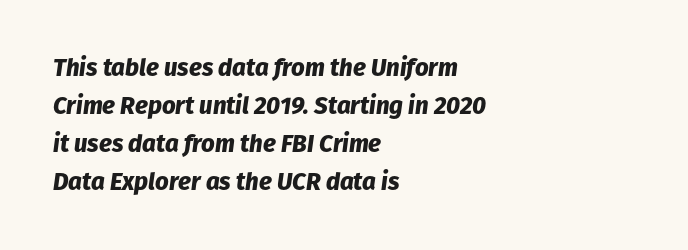
The typography opts for an oblique posture over an upright one. The rendering uses a moderate line-height, typical for paragraphs. These lines keep a tight, regular rhythm from letter to letter. The rendering uses a bold face; every stroke is thick and dark.
